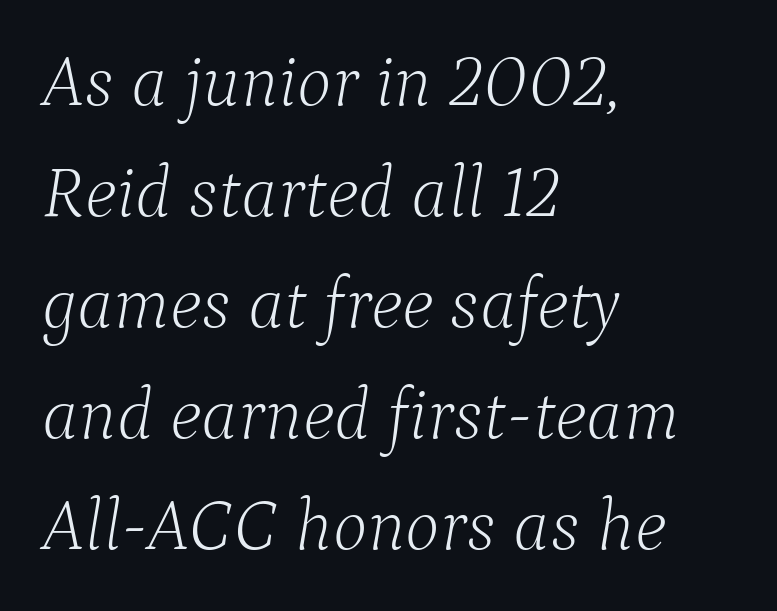
{"serif": "yes", "italic": "yes", "lean": "right", "slant_degrees": 9, "bold": "no", "weight": "light", "width": "normal", "stroke_contrast": "low", "x_height": "medium", "monospaced": "no", "underline": "no", "align": "left", "line_spacing": "normal", "line_spacing_ratio": 1.52, "letter_spacing": "normal", "letter_spacing_em": 0.0, "glyph_px": 73}
